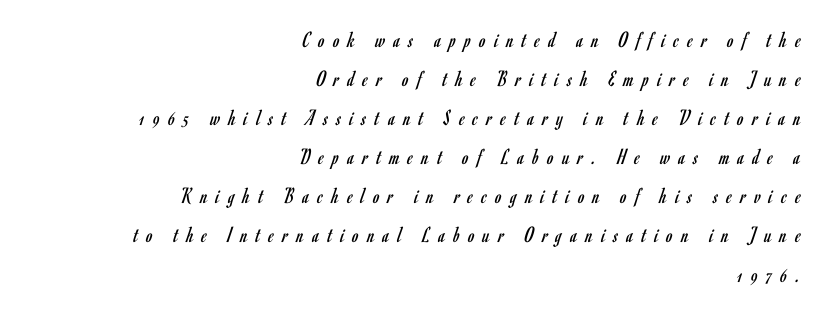
This rendering features lettering with no underline. Teacher's note: observe the even right margin — that is flush-right alignment. The weight would be labelled regular, book, light, or lighter still. Display-style spreading of the glyphs; the letterfit is very open. Line spacing here is normal.
